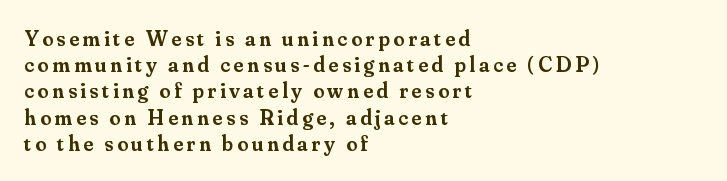
Q: Is the text bold? A: Semi-bold.
Q: Is the text italic (slanted)? A: No, it is upright.
Q: Is the text underlined? A: No.
Q: How is the paragraph aligned? A: Left-aligned.
